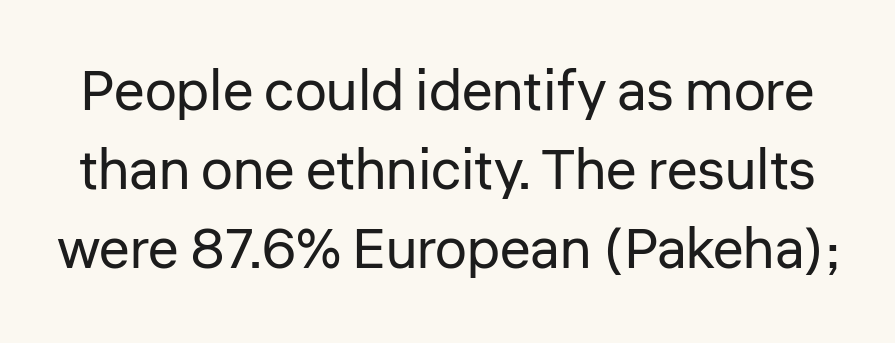
Q: Is the text bold? A: No.
Q: Is the text italic (slanted)? A: No, it is upright.
Q: Is the typeface a serif or a sans-serif typeface? A: Sans-serif.
Q: Is the text underlined? A: No.
Q: Is the spacing between letters normal or unusually wide? A: Normal.
Q: Is the spacing between lines tight, normal or loose? A: Normal.
Q: Width (condensed, normal, or wide)? A: Normal.
Q: Stroke contrast? A: Low.
Q: x-height? A: Medium.
Q: Monospaced? A: No.
